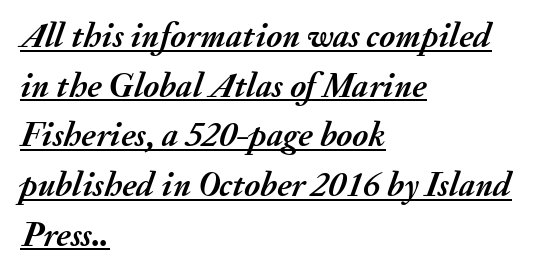
Tall strokes in this sample are angled rather than plumb. This rendering uses left alignment, leaving the right contour irregular. Spacing verdict: proportional, widths tailored to each character. The tracking reads as untouched default to a designer's eye. These lines carry a lot of weight — the face is fully bold.
